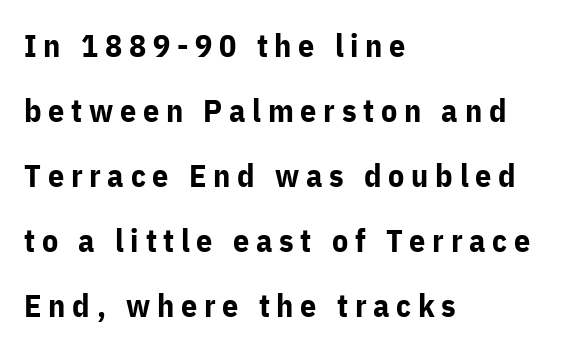
{"serif": "no", "italic": "no", "bold": "yes", "weight": "bold", "width": "normal", "stroke_contrast": "low", "x_height": "medium", "monospaced": "no", "underline": "no", "align": "left", "line_spacing": "loose", "line_spacing_ratio": 2.03, "letter_spacing": "wide", "letter_spacing_em": 0.21, "glyph_px": 32}
